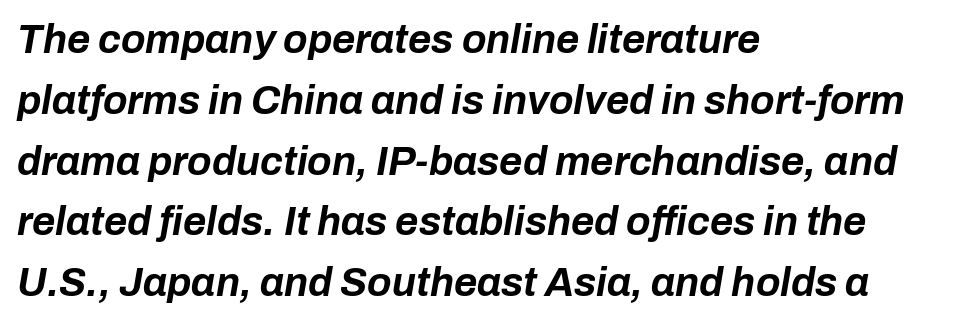
Underline: absent. Typeset ragged right — the left edge is the straight one. Notice how descenders clear the ascenders below comfortably — that's standard leading. The rendering uses a bold face; every stroke is thick and dark. This rendering leaves character spacing at its baseline value. Observe the lean: these are italic letterforms.
